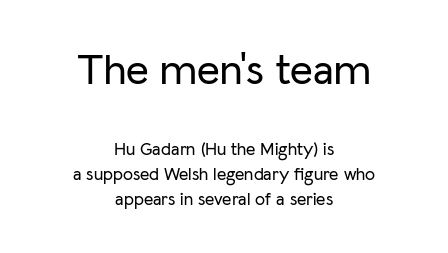
Q: Is the text italic (slanted)? A: No, it is upright.
Q: Is the typeface a serif or a sans-serif typeface? A: Sans-serif.
Q: Is the text underlined? A: No.
Q: How is the paragraph aligned? A: Centered.
Q: Is the spacing between letters normal or unusually wide? A: Normal.
Q: Is the spacing between lines tight, normal or loose? A: Normal.
Q: Which block of text is set in a larger size, the first (top) or the second (bottom)? A: The first (top) one.
Q: Width (condensed, normal, or wide)? A: Normal.
Q: Stroke contrast? A: Low.
Q: x-height? A: Medium.
Q: Monospaced? A: No.
